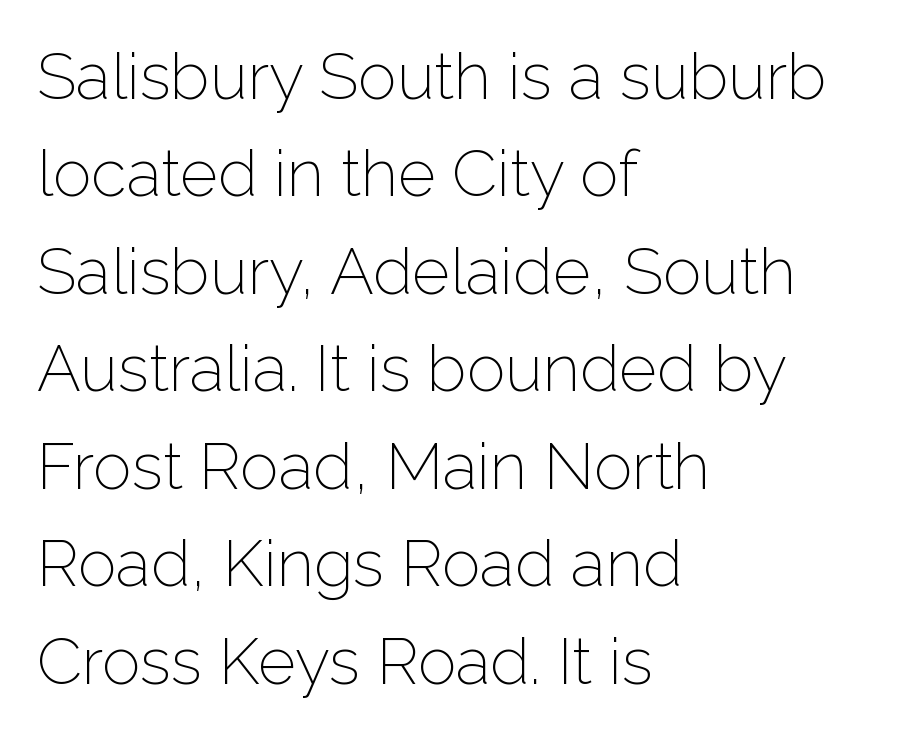
The image shows 65 px light sans-serif type, upright; set left-aligned, normal line spacing (1.5x), normal letter spacing, not underlined; low stroke contrast and a medium x-height.
